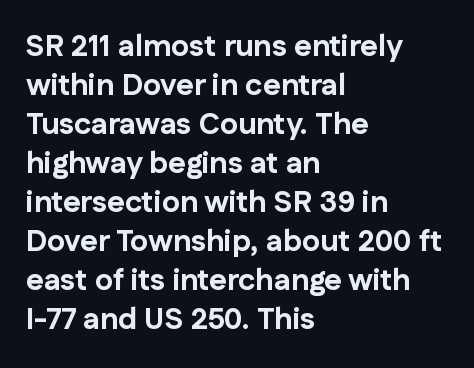
Q: Is the text bold? A: Yes.
Q: Is the text italic (slanted)? A: No, it is upright.
Q: Is the typeface a serif or a sans-serif typeface? A: Sans-serif.
Q: Is the text underlined? A: No.
Q: How is the paragraph aligned? A: Left-aligned.
Q: Is the spacing between letters normal or unusually wide? A: Normal.
Q: Is the spacing between lines tight, normal or loose? A: Normal.
Q: Width (condensed, normal, or wide)? A: Normal.
Q: Stroke contrast? A: Low.
Q: x-height? A: Medium.
Q: Monospaced? A: No.
